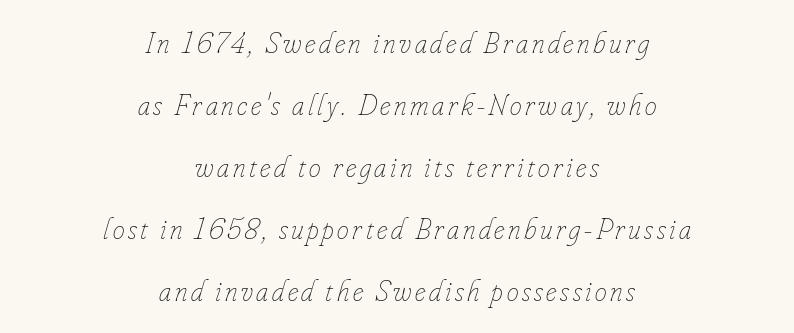
Q: Is the text bold? A: No.
Q: Is the text italic (slanted)? A: Yes, it leans right by about 16 degrees.
Q: Is the text underlined? A: No.
Q: How is the paragraph aligned? A: Centered.
Q: Is the spacing between lines tight, normal or loose? A: Loose.
Q: Width (condensed, normal, or wide)? A: Condensed.
Q: Stroke contrast? A: Low.
Q: x-height? A: Small.
Q: Monospaced? A: No.
